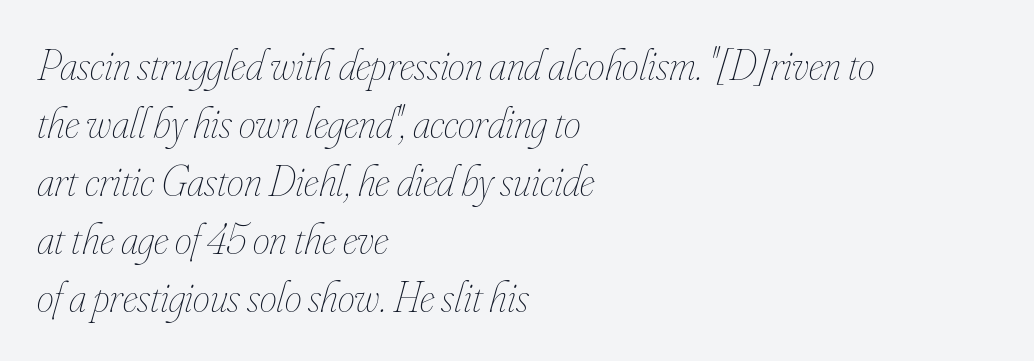
The image shows 43 px thin, condensed type, italic (leaning right); set left-aligned, normal line spacing (1.35x), normal letter spacing, not underlined; low stroke contrast and a small x-height.
